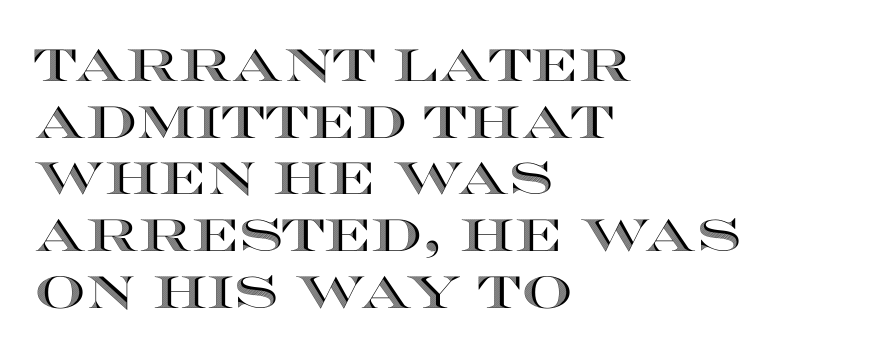
The image shows 45 px wide type, upright; set left-aligned, normal line spacing (1.26x), normal letter spacing, not underlined; a large x-height.
